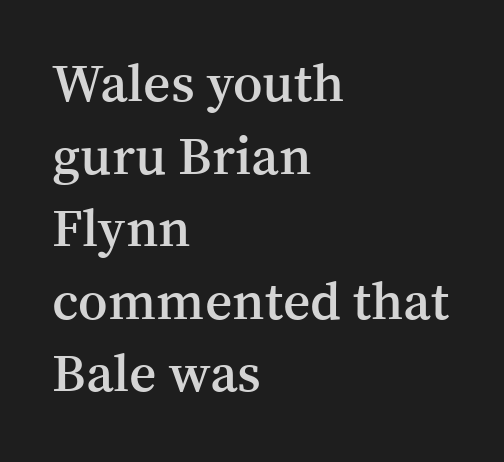
{"serif": "yes", "italic": "no", "bold": "semi", "weight": "semibold", "width": "normal", "stroke_contrast": "medium", "x_height": "medium", "monospaced": "no", "underline": "no", "align": "left", "line_spacing": "normal", "line_spacing_ratio": 1.37, "letter_spacing": "normal", "letter_spacing_em": 0.0, "glyph_px": 53}
